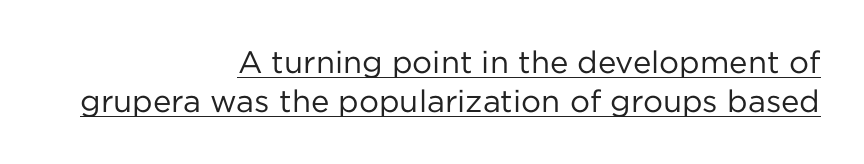
{"serif": "no", "italic": "no", "bold": "no", "weight": "regular", "width": "normal", "stroke_contrast": "low", "x_height": "medium", "monospaced": "no", "underline": "yes", "align": "right", "line_spacing": "normal", "line_spacing_ratio": 1.27, "letter_spacing": "normal", "letter_spacing_em": 0.0, "glyph_px": 31}
